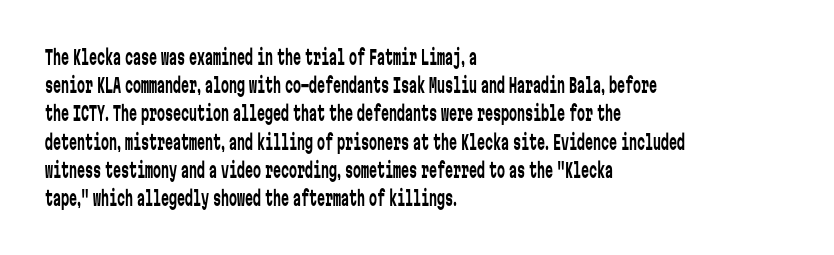
{"italic": "no", "bold": "no", "underline": "no", "align": "left", "line_spacing": "normal", "line_spacing_ratio": 1.41, "letter_spacing": "normal", "letter_spacing_em": 0.0, "glyph_px": 20}
